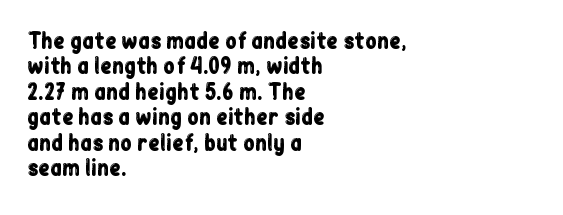
Q: Is the text italic (slanted)? A: No, it is upright.
Q: Is the text underlined? A: No.
Q: How is the paragraph aligned? A: Left-aligned.
Q: Is the spacing between letters normal or unusually wide? A: Normal.
